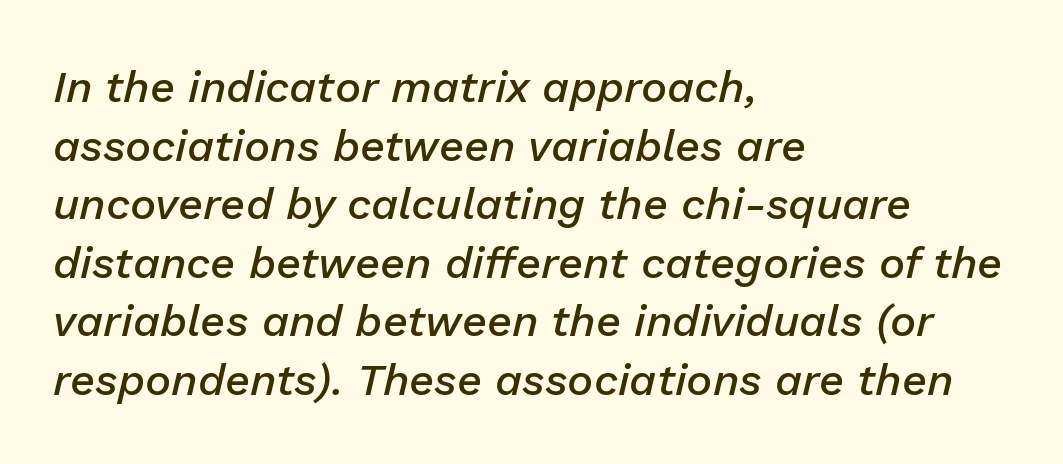
{"italic": "yes", "lean": "right", "slant_degrees": 13, "bold": "semi", "weight": "semibold", "width": "normal", "stroke_contrast": "low", "x_height": "medium", "monospaced": "no", "underline": "no", "align": "left", "line_spacing": "normal", "line_spacing_ratio": 1.33, "letter_spacing": "normal", "letter_spacing_em": 0.0, "glyph_px": 44}
